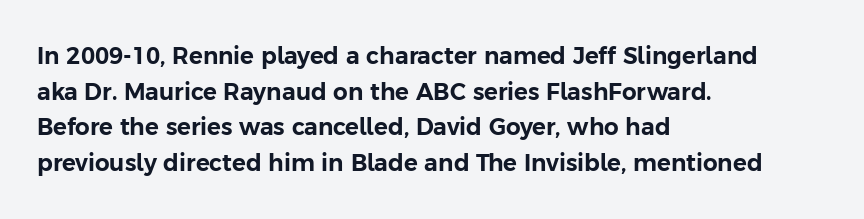
{"italic": "no", "underline": "no", "align": "left", "line_spacing": "normal", "line_spacing_ratio": 1.55, "letter_spacing": "normal", "letter_spacing_em": 0.0, "glyph_px": 23}
